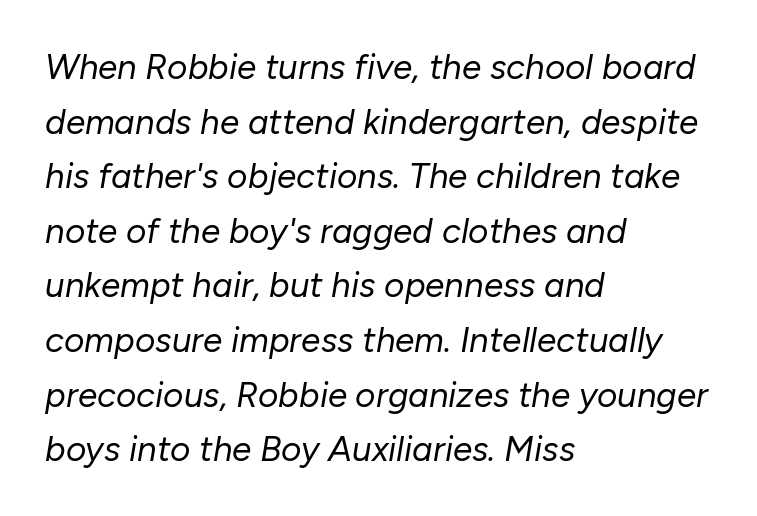
Q: Is the text bold? A: No.
Q: Is the text italic (slanted)? A: Yes, it leans right by about 10 degrees.
Q: Is the text underlined? A: No.
Q: How is the paragraph aligned? A: Left-aligned.
Q: Is the spacing between letters normal or unusually wide? A: Normal.
Q: Is the spacing between lines tight, normal or loose? A: Normal.
Q: Width (condensed, normal, or wide)? A: Normal.
Q: Stroke contrast? A: Low.
Q: x-height? A: Medium.
Q: Monospaced? A: No.
